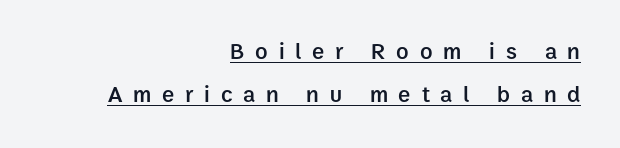
Q: Is the text bold? A: Semi-bold.
Q: Is the text italic (slanted)? A: No, it is upright.
Q: Is the text underlined? A: Yes.
Q: How is the paragraph aligned? A: Right-aligned.
Q: Is the spacing between letters normal or unusually wide? A: Unusually wide.
